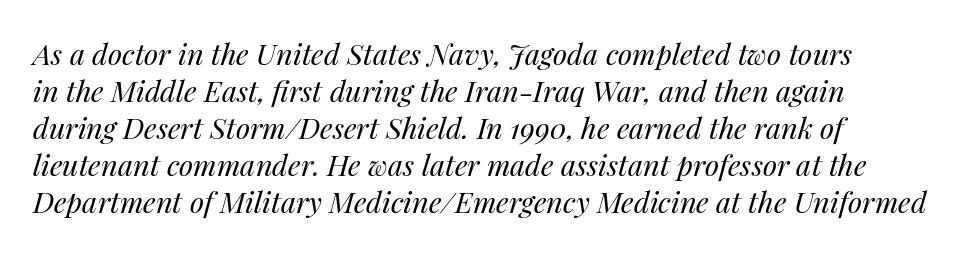
Is the block centered? No — it sits flush against the left margin. Clear beneath every line of the passage. The face looks like a standard text weight, possibly lighter. Observe the lean: these are italic letterforms. The designer left line spacing at the default. Here the glyphs are tracked normally, forming tight word shapes.
